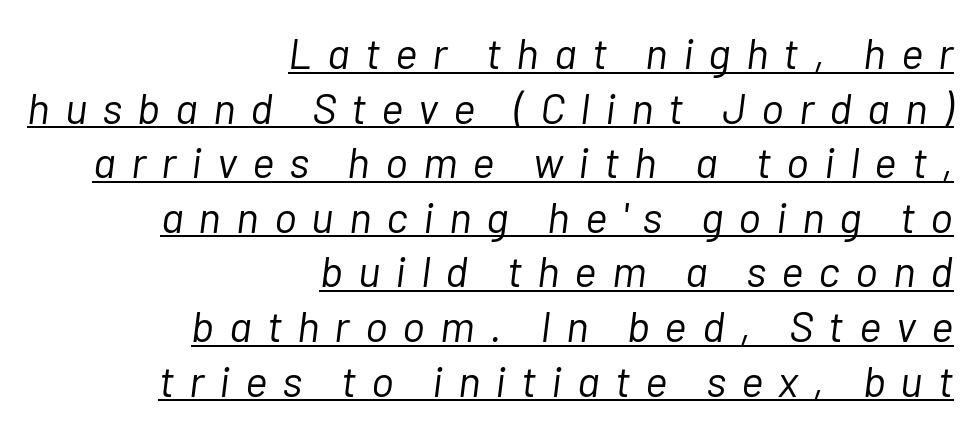
Summary of vertical rhythm: regular, with standard interline spacing. Is there an underline? Yes — a line sits under the letters. Emphasis-style slanted type is in use. Proportional: the letters do not fall into vertical columns.
